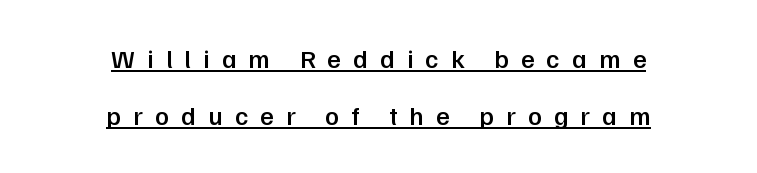
Q: Is the text bold? A: Semi-bold.
Q: Is the text italic (slanted)? A: No, it is upright.
Q: Is the text underlined? A: Yes.
Q: How is the paragraph aligned? A: Centered.
Q: Is the spacing between letters normal or unusually wide? A: Unusually wide.
Q: Is the spacing between lines tight, normal or loose? A: Loose.
